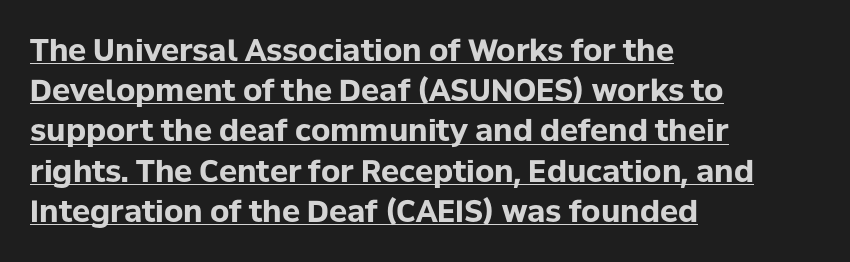
{"serif": "no", "italic": "no", "bold": "yes", "weight": "bold", "width": "normal", "stroke_contrast": "low", "x_height": "medium", "monospaced": "no", "underline": "yes", "align": "left", "line_spacing": "normal", "line_spacing_ratio": 1.34, "letter_spacing": "normal", "letter_spacing_em": 0.0, "glyph_px": 30}
